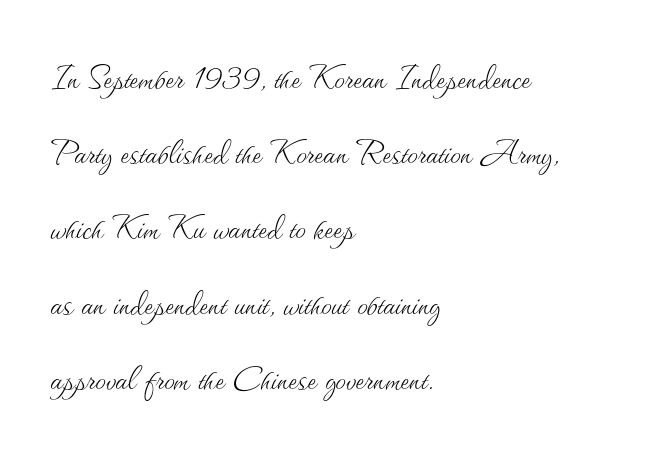
The image shows 42 px thin type; set left-aligned, line spacing 1.79x, normal letter spacing, not underlined; medium stroke contrast and a small x-height.
